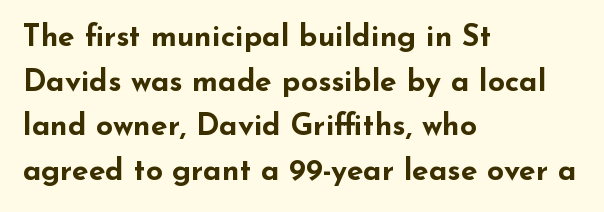
{"serif": "no", "italic": "no", "bold": "yes", "weight": "bold", "width": "wide", "stroke_contrast": "low", "x_height": "small", "monospaced": "no", "underline": "no", "align": "left", "line_spacing": "normal", "line_spacing_ratio": 1.49, "letter_spacing": "normal", "letter_spacing_em": 0.0, "glyph_px": 30}
